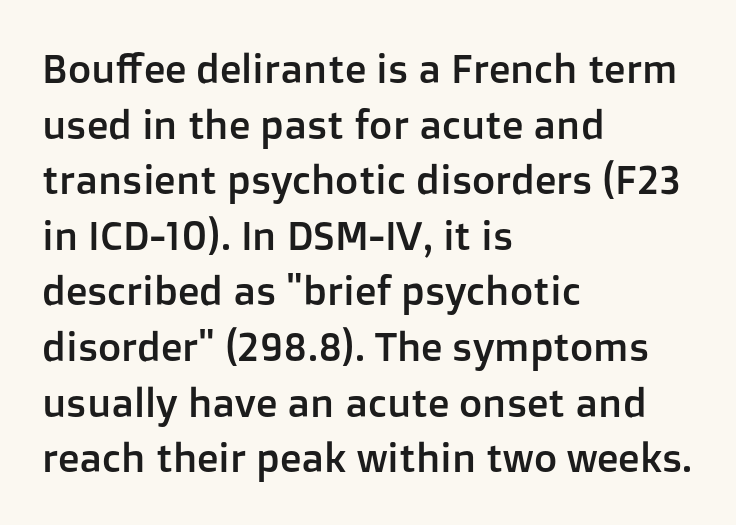
Q: Is the text italic (slanted)? A: No, it is upright.
Q: Is the typeface a serif or a sans-serif typeface? A: Sans-serif.
Q: Is the text underlined? A: No.
Q: How is the paragraph aligned? A: Left-aligned.
Q: Is the spacing between letters normal or unusually wide? A: Normal.
Q: Is the spacing between lines tight, normal or loose? A: Normal.
Q: Width (condensed, normal, or wide)? A: Normal.
Q: Stroke contrast? A: Low.
Q: x-height? A: Medium.
Q: Monospaced? A: No.
